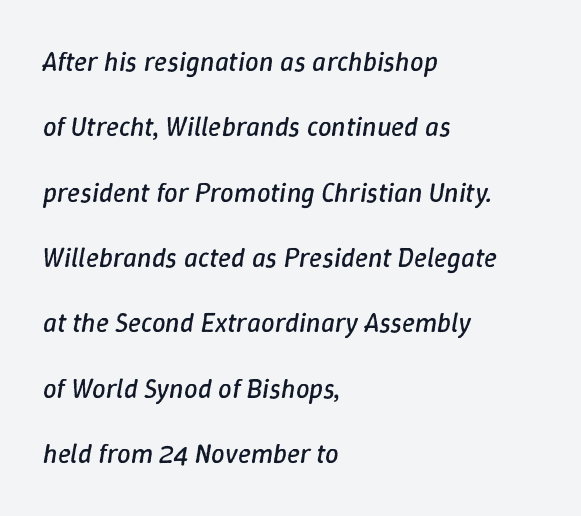
Does the copy run flush right? No — it runs flush left. The typography opts for an oblique posture over an upright one. Weight: regular or lighter. Is the letter spacing exaggerated? No — it looks like the ordinary default. What's the leading like? Stretched, with rows far apart. Letters rest on an invisible, unmarked baseline.
